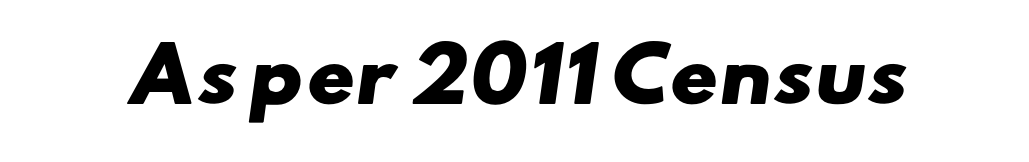
{"serif": "no", "bold": "yes", "weight": "heavy", "width": "wide", "stroke_contrast": "low", "x_height": "small", "monospaced": "no", "underline": "no", "letter_spacing": "normal", "letter_spacing_em": 0.0, "glyph_px": 73}
